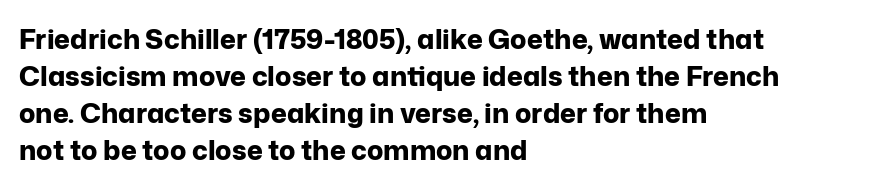
Q: Is the text bold? A: Yes.
Q: Is the text italic (slanted)? A: No, it is upright.
Q: Is the text underlined? A: No.
Q: How is the paragraph aligned? A: Left-aligned.
Q: Is the spacing between letters normal or unusually wide? A: Normal.
Q: Is the spacing between lines tight, normal or loose? A: Normal.
